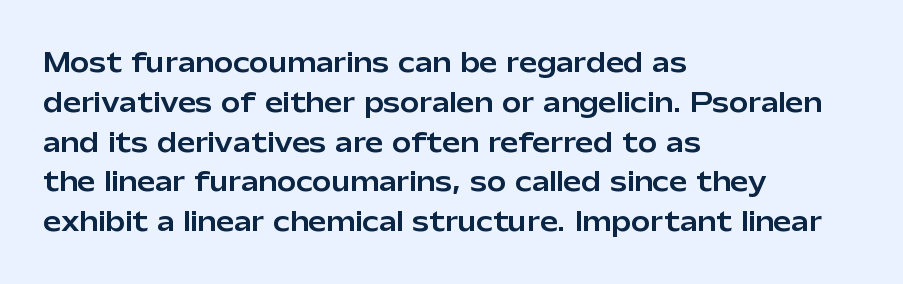
{"italic": "no", "underline": "no", "align": "left", "line_spacing": "normal", "line_spacing_ratio": 1.53, "letter_spacing": "normal", "letter_spacing_em": 0.0, "glyph_px": 26}
